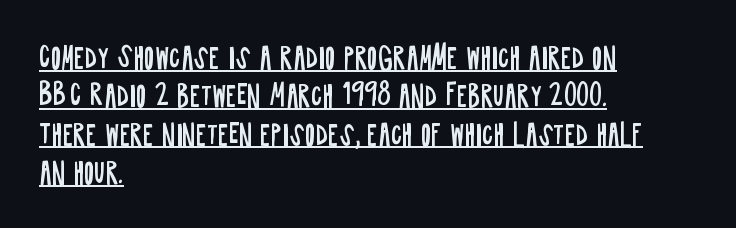
The image shows 28 px regular-weight, condensed sans-serif type, upright; set left-aligned, normal line spacing (1.37x), normal letter spacing, underlined; low stroke contrast and a large x-height.
